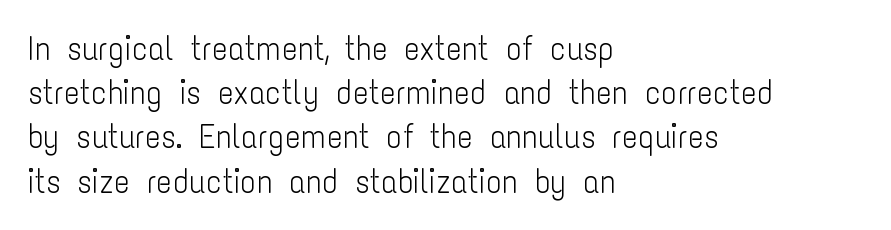
{"serif": "no", "italic": "no", "bold": "no", "weight": "light", "width": "condensed", "stroke_contrast": "low", "x_height": "medium", "monospaced": "no", "underline": "no", "align": "left", "line_spacing": "normal", "line_spacing_ratio": 1.34, "letter_spacing": "normal", "letter_spacing_em": 0.0, "glyph_px": 33}
